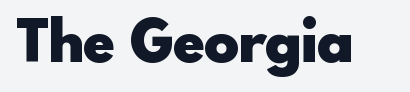
{"serif": "no", "italic": "no", "bold": "yes", "weight": "heavy", "width": "normal", "x_height": "small", "monospaced": "no", "underline": "no", "letter_spacing": "normal", "letter_spacing_em": 0.0, "glyph_px": 58}
